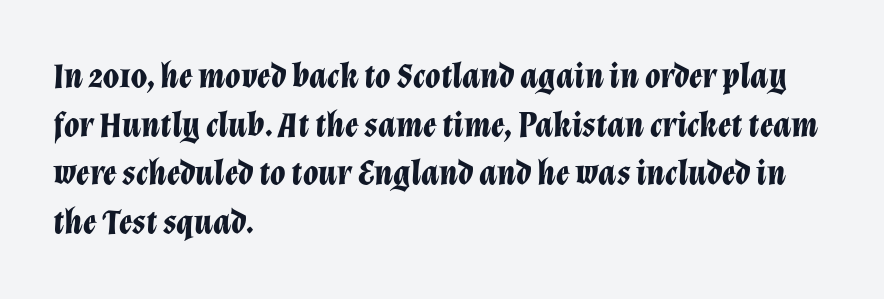
Q: Is the text bold? A: Yes.
Q: Is the text italic (slanted)? A: Yes, it leans right by about 12 degrees.
Q: Is the text underlined? A: No.
Q: How is the paragraph aligned? A: Left-aligned.
Q: Is the spacing between letters normal or unusually wide? A: Normal.
Q: Is the spacing between lines tight, normal or loose? A: Normal.
Q: Width (condensed, normal, or wide)? A: Normal.
Q: Stroke contrast? A: Low.
Q: x-height? A: Medium.
Q: Monospaced? A: No.
